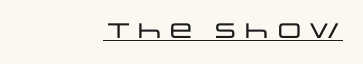
Q: Is the text italic (slanted)? A: No, it is upright.
Q: Is the text underlined? A: Yes.
Q: How is the paragraph aligned? A: Right-aligned.
Q: Is the spacing between letters normal or unusually wide? A: Normal.
